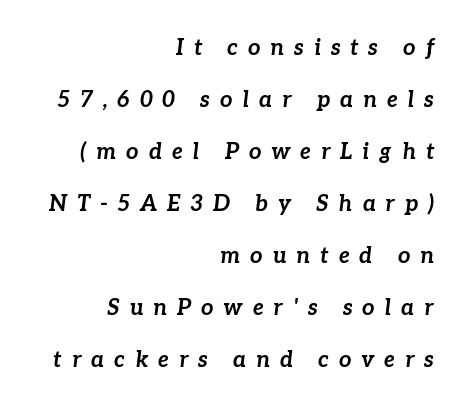
{"italic": "yes", "lean": "right", "slant_degrees": 7, "bold": "yes", "underline": "no", "align": "right", "line_spacing": "loose", "line_spacing_ratio": 2.36, "letter_spacing": "wide", "letter_spacing_em": 0.45, "glyph_px": 22}
